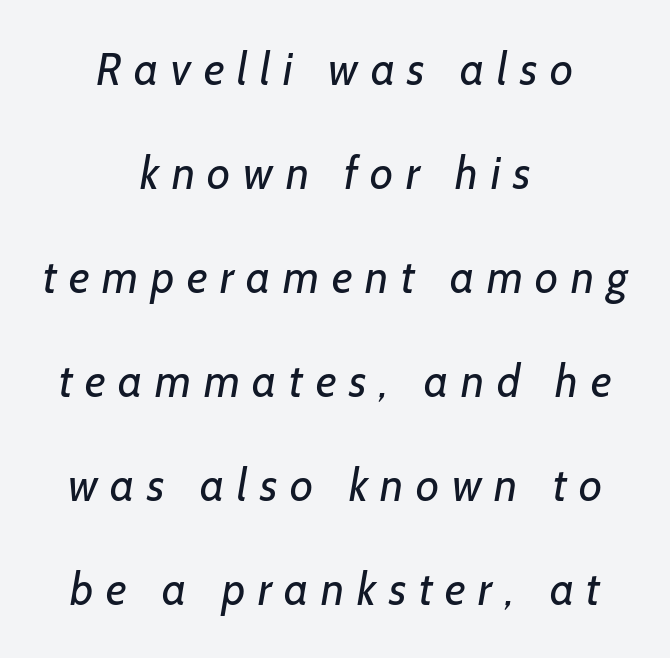
Q: Is the text bold? A: No.
Q: Is the typeface a serif or a sans-serif typeface? A: Sans-serif.
Q: Is the text underlined? A: No.
Q: How is the paragraph aligned? A: Centered.
Q: Is the spacing between letters normal or unusually wide? A: Unusually wide.
Q: Is the spacing between lines tight, normal or loose? A: Loose.
Q: Width (condensed, normal, or wide)? A: Normal.
Q: Stroke contrast? A: Low.
Q: x-height? A: Medium.
Q: Monospaced? A: No.
